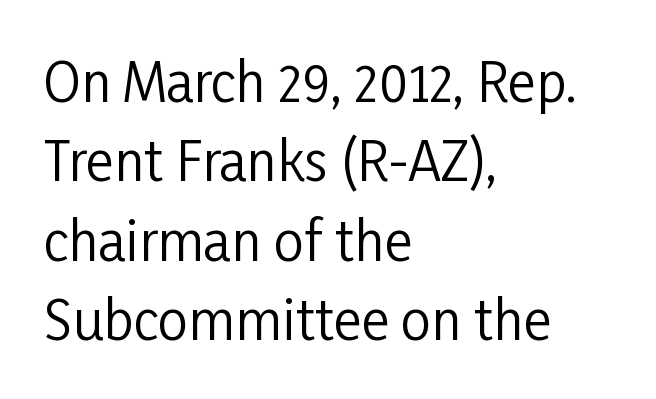
If you drew a ruler down the left edge, every line would touch it. The letters stand upright; this is a roman face. The face looks like a standard text weight, possibly lighter. Descenders hang freely into open space.
